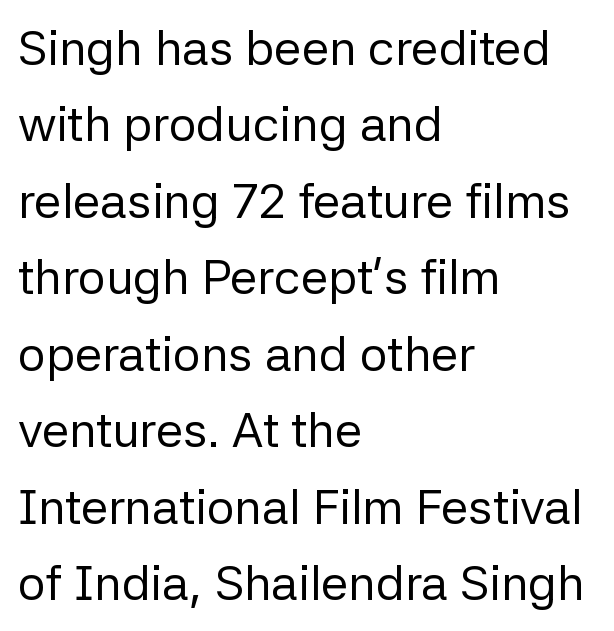
Q: Is the text bold? A: No.
Q: Is the text italic (slanted)? A: No, it is upright.
Q: Is the typeface a serif or a sans-serif typeface? A: Sans-serif.
Q: Is the text underlined? A: No.
Q: How is the paragraph aligned? A: Left-aligned.
Q: Is the spacing between letters normal or unusually wide? A: Normal.
Q: Is the spacing between lines tight, normal or loose? A: Normal.
Q: Width (condensed, normal, or wide)? A: Normal.
Q: Stroke contrast? A: Low.
Q: x-height? A: Medium.
Q: Monospaced? A: No.
